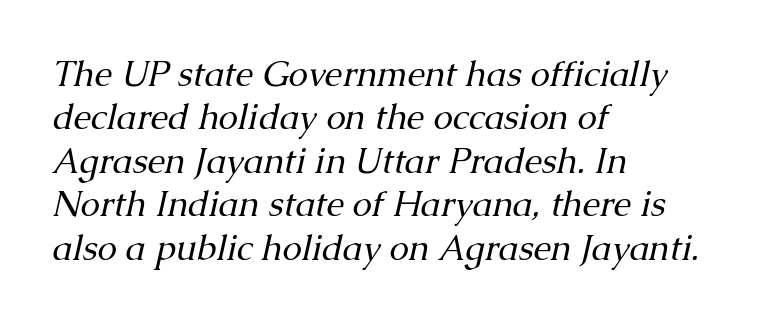
The image shows 35 px regular-weight serif type, italic (leaning right); set left-aligned, line spacing 1.24x, normal letter spacing, not underlined; medium stroke contrast and a medium x-height.
